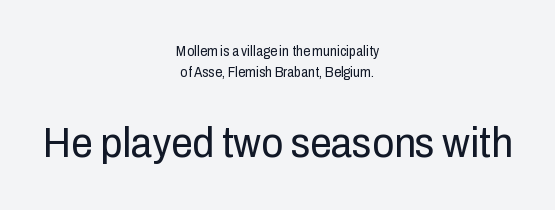
{"serif": "no", "italic": "no", "bold": "no", "weight": "regular", "width": "condensed", "stroke_contrast": "low", "x_height": "medium", "monospaced": "no", "underline": "no", "align": "center", "line_spacing": "normal", "line_spacing_ratio": 1.47, "letter_spacing": "normal", "letter_spacing_em": 0.0, "larger_block": "second", "size_ratio": 3.07, "glyph_px": 43}
